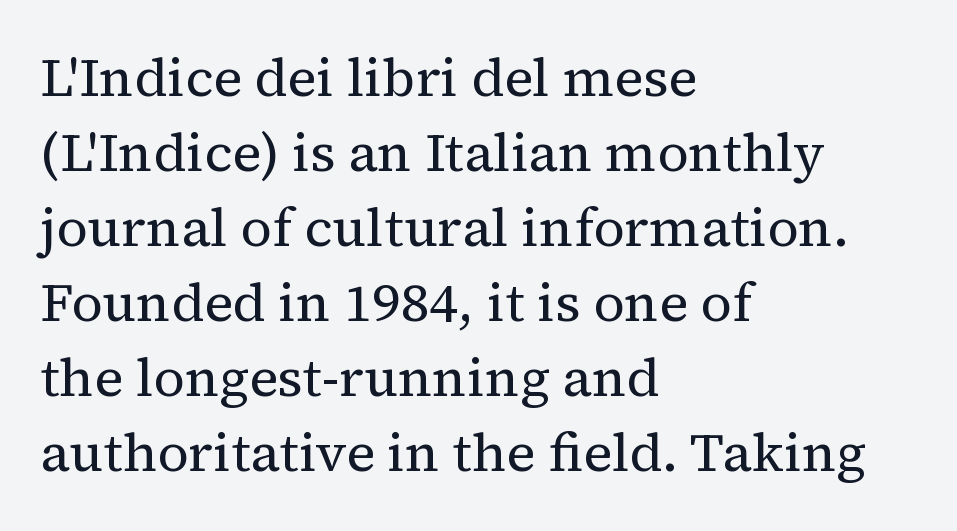
Students, note that the glyphs here touch the page at normal intervals. The zone under the glyphs is completely vacant. A classic flush-left, rag-right setting is used for this passage. Rows of type keep a routine distance in the vertical direction. Examine the stroke ends and you'll spot serifs.
